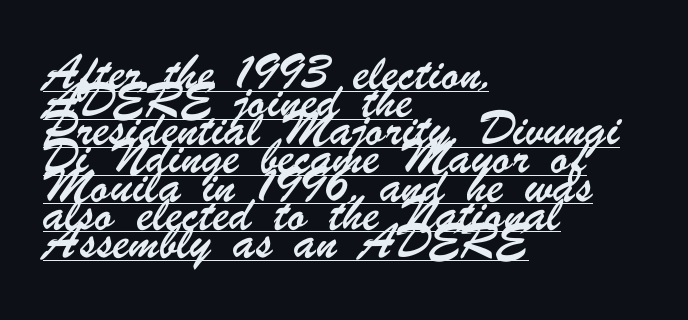
{"underline": "yes", "align": "left", "line_spacing": "normal", "line_spacing_ratio": 1.28, "letter_spacing": "normal", "letter_spacing_em": 0.0, "glyph_px": 22}
